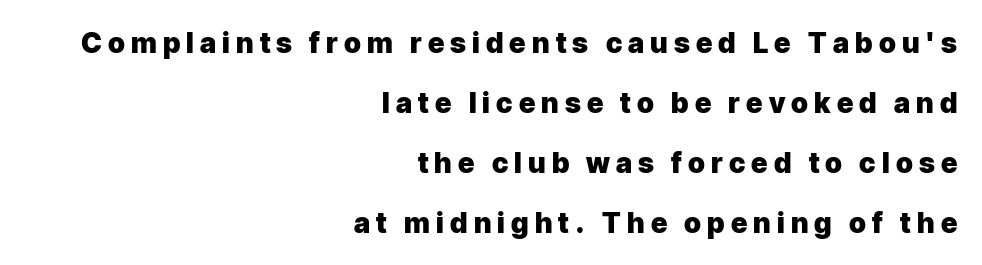
{"serif": "no", "italic": "no", "bold": "yes", "weight": "heavy", "width": "normal", "stroke_contrast": "low", "x_height": "medium", "monospaced": "no", "underline": "no", "align": "right", "line_spacing": "loose", "line_spacing_ratio": 2.14, "letter_spacing": "wide", "letter_spacing_em": 0.22, "glyph_px": 28}
